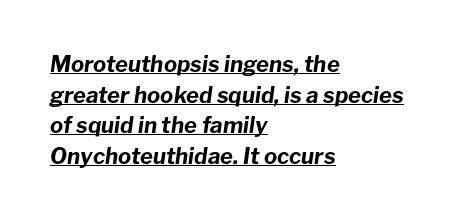
Q: Is the text bold? A: Yes.
Q: Is the text italic (slanted)? A: Yes, it leans right by about 8 degrees.
Q: Is the text underlined? A: Yes.
Q: How is the paragraph aligned? A: Left-aligned.
Q: Is the spacing between letters normal or unusually wide? A: Normal.
Q: Is the spacing between lines tight, normal or loose? A: Normal.
